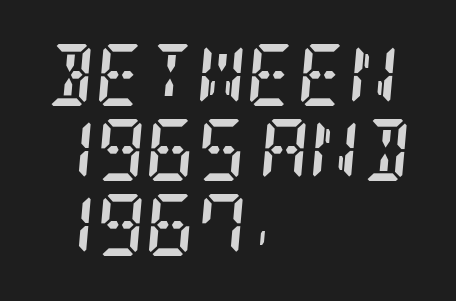
Q: Is the text bold? A: Yes.
Q: Is the text italic (slanted)? A: Yes, it leans right by about 5 degrees.
Q: Is the typeface a serif or a sans-serif typeface? A: Serif.
Q: Is the text underlined? A: No.
Q: How is the paragraph aligned? A: Left-aligned.
Q: Is the spacing between letters normal or unusually wide? A: Normal.
Q: Width (condensed, normal, or wide)? A: Condensed.
Q: Stroke contrast? A: Low.
Q: x-height? A: Large.
